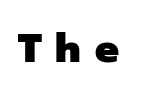
The image shows 40 px heavy sans-serif type, upright; set unusually wide letter spacing (+0.34 em), not underlined; low stroke contrast and a medium x-height.
